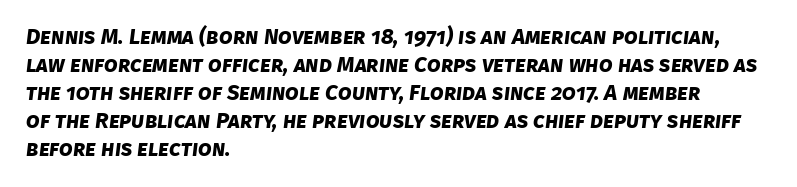
{"bold": "yes", "underline": "no", "align": "left", "line_spacing": "normal", "line_spacing_ratio": 1.27, "letter_spacing": "normal", "letter_spacing_em": 0.0, "glyph_px": 22}
